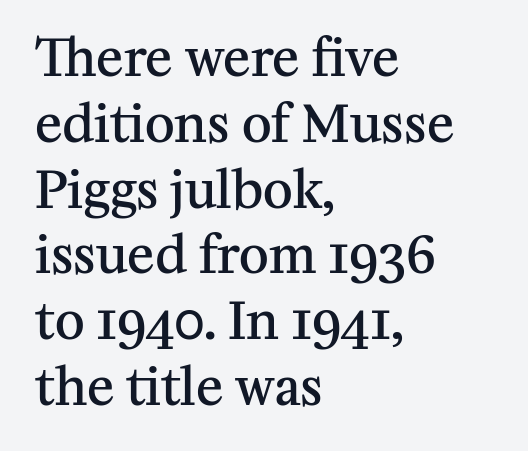
Q: Is the text bold? A: Semi-bold.
Q: Is the text italic (slanted)? A: No, it is upright.
Q: Is the typeface a serif or a sans-serif typeface? A: Serif.
Q: Is the text underlined? A: No.
Q: How is the paragraph aligned? A: Left-aligned.
Q: Is the spacing between letters normal or unusually wide? A: Normal.
Q: Is the spacing between lines tight, normal or loose? A: Normal.
Q: Width (condensed, normal, or wide)? A: Normal.
Q: Stroke contrast? A: Medium.
Q: x-height? A: Medium.
Q: Monospaced? A: No.
